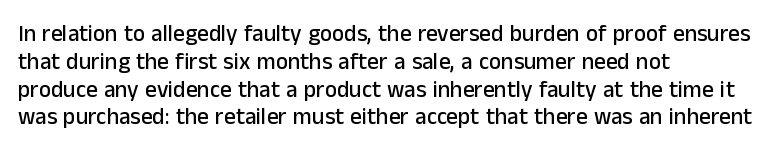
Q: Is the text italic (slanted)? A: No, it is upright.
Q: Is the text underlined? A: No.
Q: How is the paragraph aligned? A: Left-aligned.
Q: Is the spacing between letters normal or unusually wide? A: Normal.
